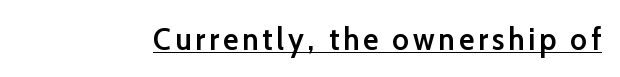
The image shows 32 px semibold sans-serif type, upright; set underlined; low stroke contrast and a medium x-height.
